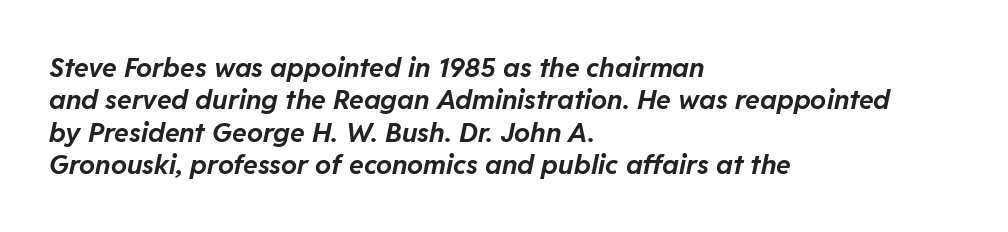
{"italic": "yes", "lean": "right", "slant_degrees": 11, "bold": "yes", "underline": "no", "align": "left", "line_spacing_ratio": 1.2, "letter_spacing": "normal", "letter_spacing_em": 0.0, "glyph_px": 27}
